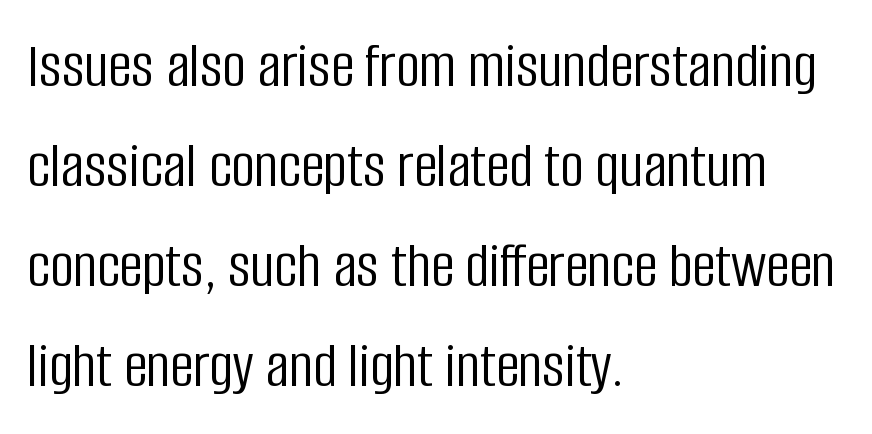
Is this a heavy cut? Hardly; it is regular or lighter. A normal amount of white space separates one row of letters from the next. Unlike italic type, these characters show no tilt at all. Has an underline been added? It has not. Students, note that the glyphs here touch the page at normal intervals.
